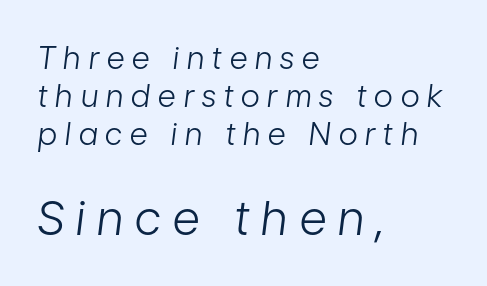
The image shows 47 px light, condensed type, italic (leaning right); set left-aligned, line spacing 1.22x, unusually wide letter spacing (+0.26 em), not underlined; the second (bottom) block is 1.52x larger; low stroke contrast and a medium x-height.
